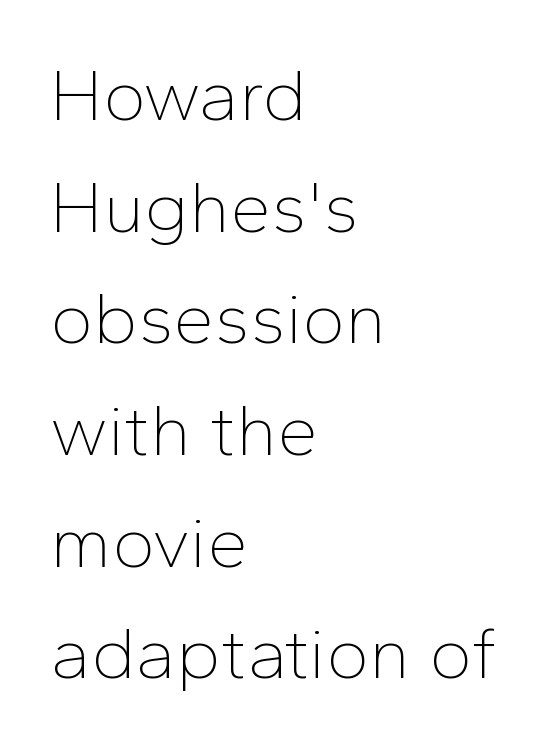
Q: Is the text bold? A: No.
Q: Is the text italic (slanted)? A: No, it is upright.
Q: Is the typeface a serif or a sans-serif typeface? A: Sans-serif.
Q: Is the text underlined? A: No.
Q: How is the paragraph aligned? A: Left-aligned.
Q: Is the spacing between letters normal or unusually wide? A: Normal.
Q: Is the spacing between lines tight, normal or loose? A: Normal.
Q: Width (condensed, normal, or wide)? A: Normal.
Q: Stroke contrast? A: Low.
Q: x-height? A: Medium.
Q: Monospaced? A: No.
